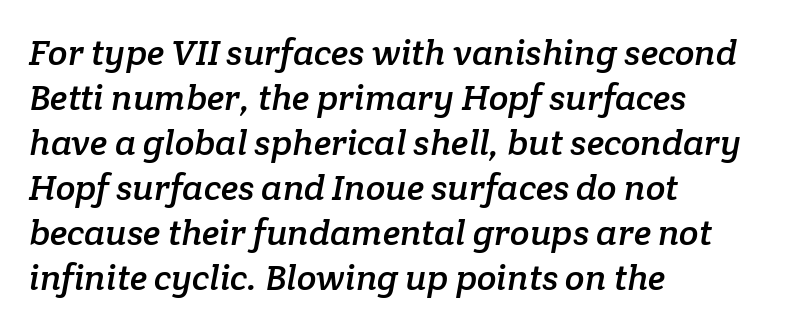
The image shows 36 px serif type; set left-aligned, normal line spacing (1.25x), normal letter spacing, not underlined; low stroke contrast and a medium x-height.
